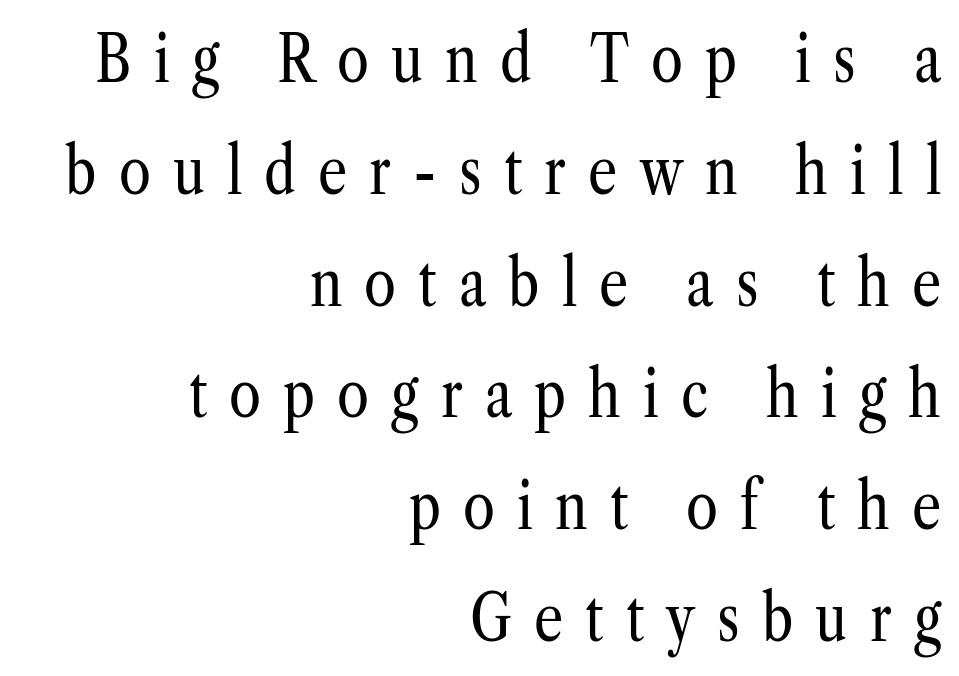
The image shows 65 px regular-weight, condensed serif type, upright; set right-aligned, line spacing 1.72x, unusually wide letter spacing (+0.34 em), not underlined; low stroke contrast and a medium x-height.
